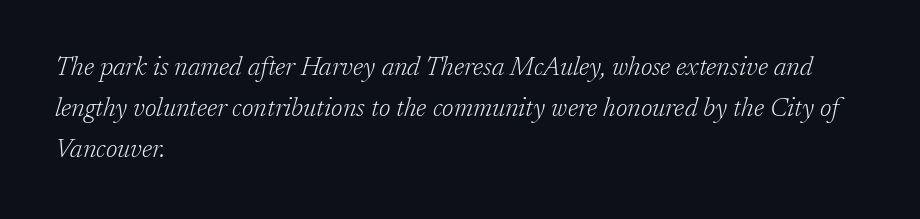
The image shows 26 px text type, italic (leaning right); set left-aligned, normal line spacing (1.57x), normal letter spacing, not underlined.
